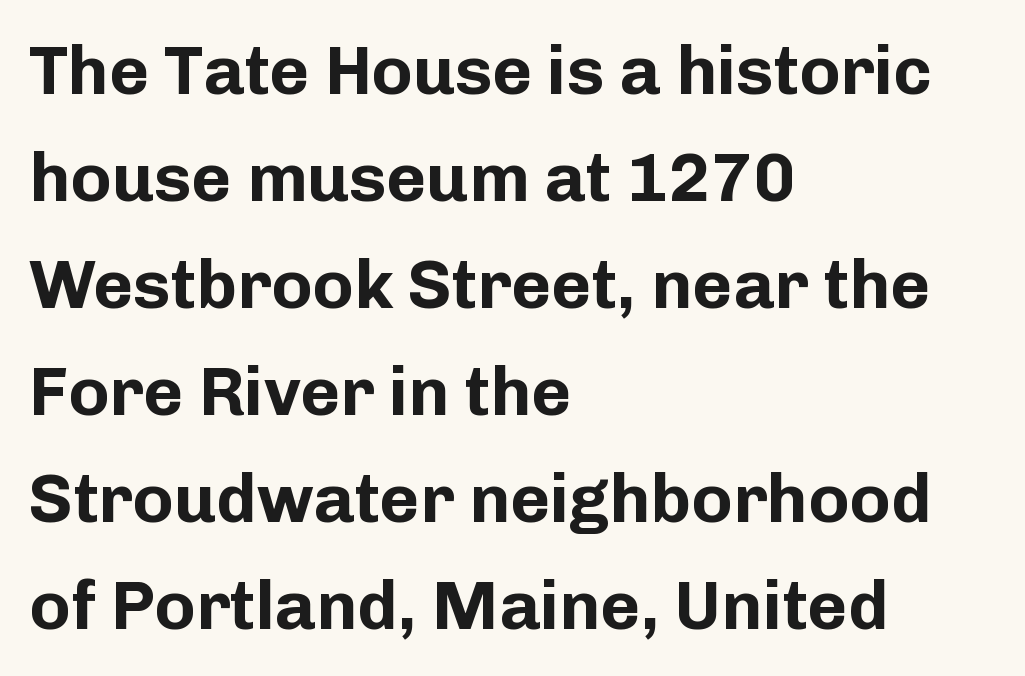
The image shows 69 px bold sans-serif type, upright; set left-aligned, normal line spacing (1.55x), normal letter spacing, not underlined; low stroke contrast and a medium x-height.
